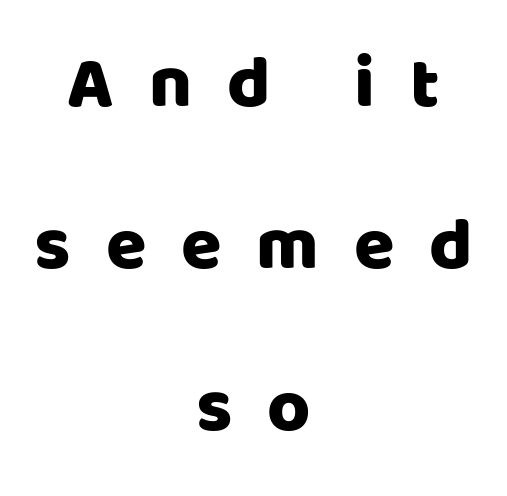
The image shows 74 px sans-serif type, upright; set centered, loose line spacing (2.19x), unusually wide letter spacing (+0.47 em), not underlined; low stroke contrast and a large x-height.
